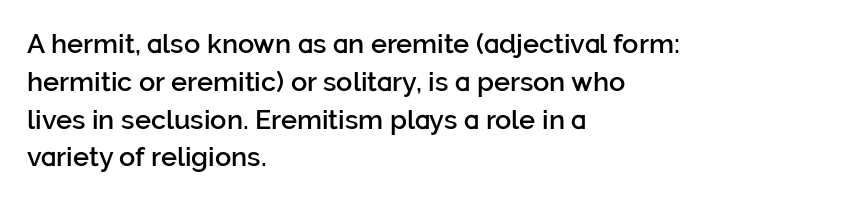
Short note: letters normally spaced. In terms of weight, the rendering is demibold, just under bold. Students, observe: this is what conventionally led text looks like. The typography opts for an upright posture over an oblique one. Each line starts at the same left margin while the right side varies. Check the space under the baseline: it is left empty.
